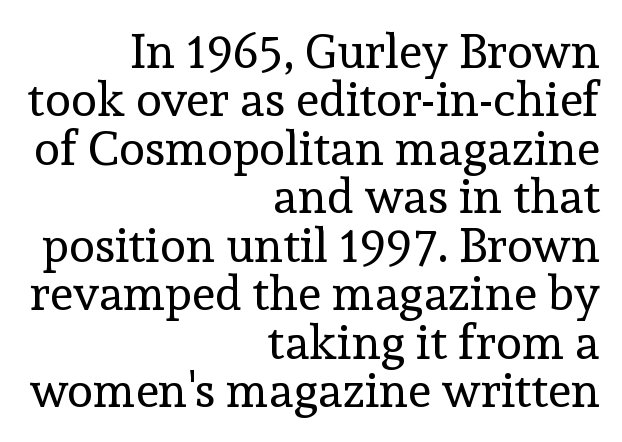
The image shows 48 px regular-weight serif type, upright; set right-aligned, tight line spacing (1.01x), normal letter spacing, not underlined; a medium x-height.
